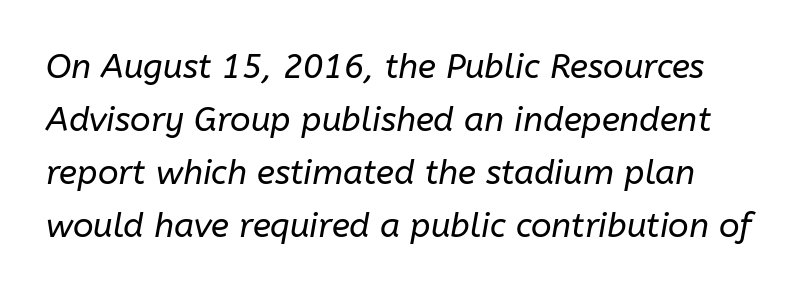
Q: Is the text bold? A: No.
Q: Is the text italic (slanted)? A: Yes, it leans right by about 10 degrees.
Q: Is the text underlined? A: No.
Q: Is the spacing between letters normal or unusually wide? A: Normal.
Q: Is the spacing between lines tight, normal or loose? A: Normal.
Q: Width (condensed, normal, or wide)? A: Normal.
Q: Stroke contrast? A: Low.
Q: x-height? A: Medium.
Q: Monospaced? A: No.
